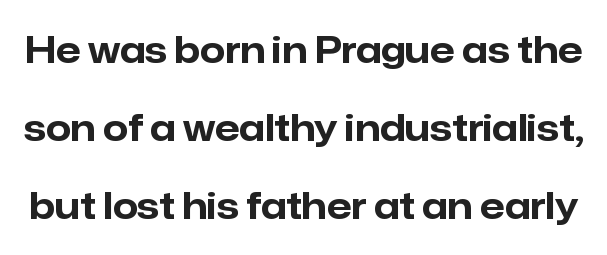
The image shows 36 px bold sans-serif type, upright; set loose line spacing (2.17x), normal letter spacing, not underlined; low stroke contrast and a medium x-height.
